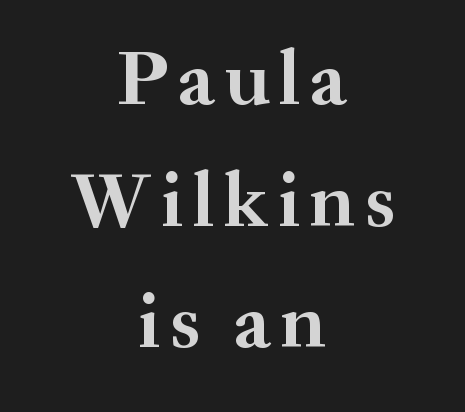
The designer went with a serif here, giving each stem small feet. The specimen reads as upright at a glance. Students, observe: this is what conventionally led text looks like. A typesetter would call this proportional, since set widths differ per character.
